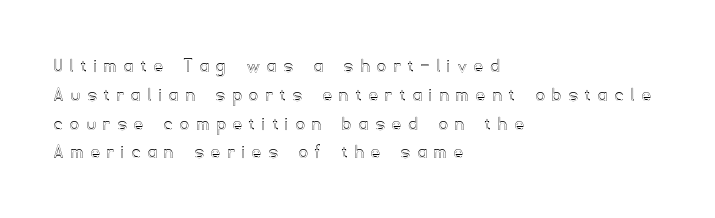
{"italic": "no", "underline": "no", "align": "left", "line_spacing": "normal", "line_spacing_ratio": 1.37, "letter_spacing": "wide", "letter_spacing_em": 0.38, "glyph_px": 21}
